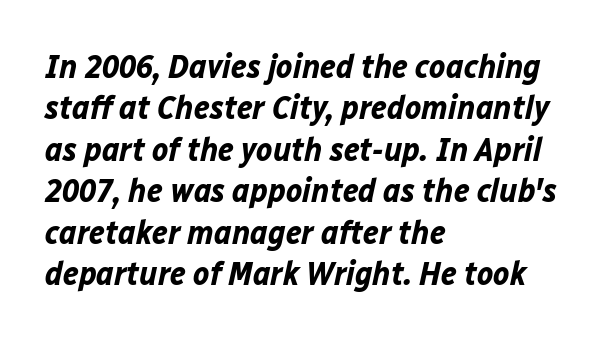
A dark, heavy texture on the line: the type is bold. Plain, unruled lines of type. Italic? Definitely — the glyphs are oblique. The type is set solid horizontally, with unmodified tracking.
